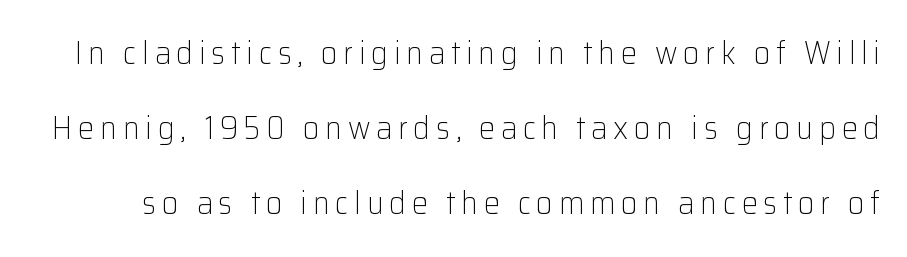
The image shows 32 px light sans-serif type, upright; set loose line spacing (2.35x), not underlined; low stroke contrast and a medium x-height.
